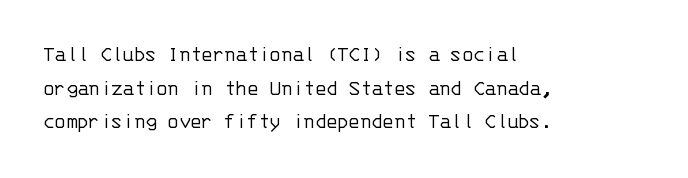
The image shows 23 px text type, upright; set left-aligned, normal line spacing (1.46x), normal letter spacing, not underlined.
